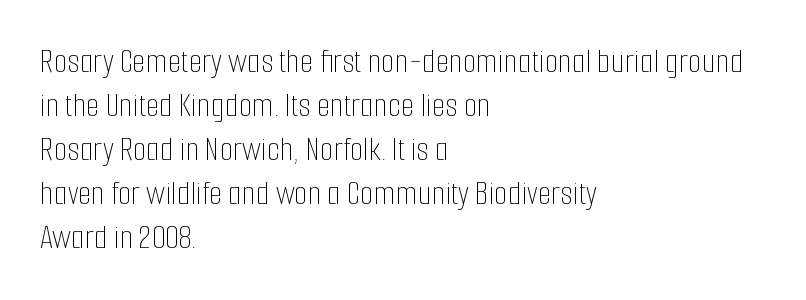
Characters follow at the spacing the type designer built in. Short and long lines alike share a common starting point at left. These lines were composed using upright roman letters. Unmarked baselines from the first word to the last. Regarding leading, the lines here are spaced in the standard way.
